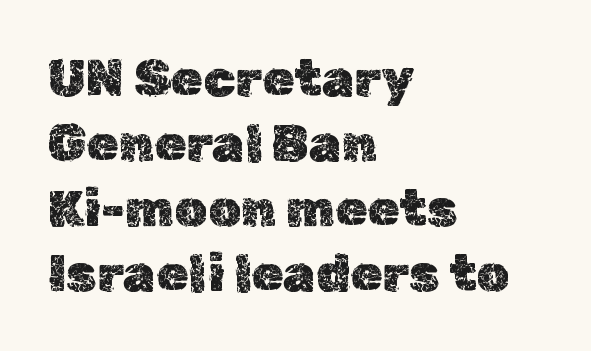
Does extra space separate the letters? No, they use regular spacing. Baseline-to-baseline distance is the conventional proportion of letter height. The passage shown is not underscored anywhere. Every row of glyphs begins at an identical x-position on the left.
